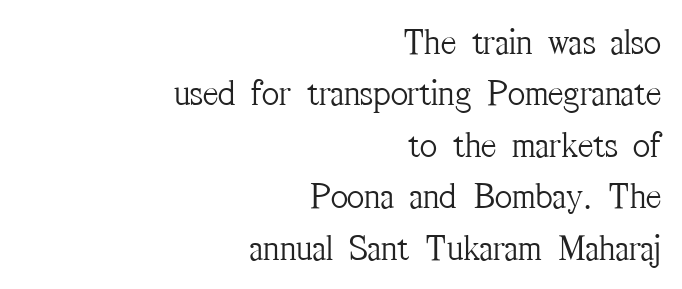
{"serif": "yes", "italic": "no", "bold": "no", "weight": "light", "width": "condensed", "stroke_contrast": "medium", "x_height": "medium", "monospaced": "no", "underline": "no", "align": "right", "line_spacing": "normal", "line_spacing_ratio": 1.39, "letter_spacing": "normal", "letter_spacing_em": 0.0, "glyph_px": 37}
